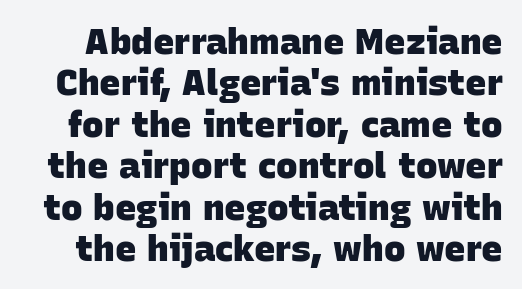
The image shows 36 px heavy sans-serif type; set tight line spacing (1.15x), normal letter spacing, not underlined; low stroke contrast and a large x-height.
